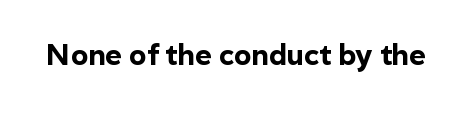
{"serif": "no", "italic": "no", "bold": "yes", "weight": "bold", "width": "normal", "x_height": "medium", "monospaced": "no", "underline": "no", "letter_spacing": "normal", "letter_spacing_em": 0.0, "glyph_px": 29}
